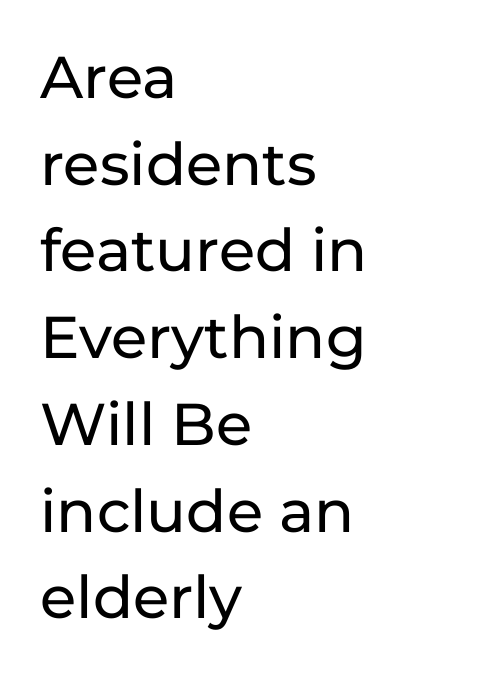
The image shows 59 px sans-serif type, upright; set left-aligned, normal line spacing (1.47x), normal letter spacing, not underlined; low stroke contrast and a medium x-height.
